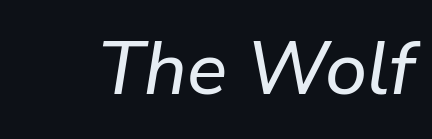
Q: Is the text italic (slanted)? A: Yes, it leans right by about 9 degrees.
Q: Is the text underlined? A: No.
Q: Is the spacing between letters normal or unusually wide? A: Normal.
Q: Width (condensed, normal, or wide)? A: Normal.
Q: Stroke contrast? A: Low.
Q: x-height? A: Medium.
Q: Monospaced? A: No.
